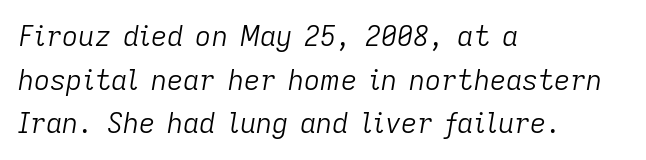
Q: Is the text bold? A: No.
Q: Is the text italic (slanted)? A: Yes, it leans right by about 9 degrees.
Q: Is the text underlined? A: No.
Q: How is the paragraph aligned? A: Left-aligned.
Q: Is the spacing between letters normal or unusually wide? A: Normal.
Q: Is the spacing between lines tight, normal or loose? A: Normal.
Q: Width (condensed, normal, or wide)? A: Normal.
Q: Stroke contrast? A: Low.
Q: x-height? A: Medium.
Q: Monospaced? A: No.
